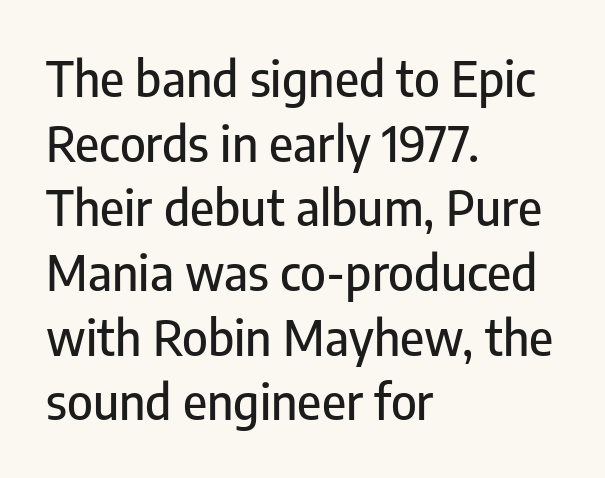
{"serif": "no", "italic": "no", "width": "condensed", "stroke_contrast": "low", "x_height": "medium", "monospaced": "no", "underline": "no", "align": "left", "line_spacing": "normal", "line_spacing_ratio": 1.32, "letter_spacing": "normal", "letter_spacing_em": 0.0, "glyph_px": 49}
